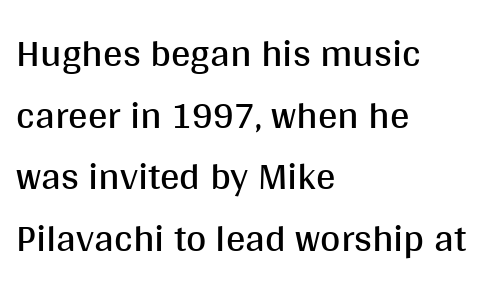
Q: Is the text bold? A: No.
Q: Is the text italic (slanted)? A: No, it is upright.
Q: Is the typeface a serif or a sans-serif typeface? A: Sans-serif.
Q: Is the text underlined? A: No.
Q: How is the paragraph aligned? A: Left-aligned.
Q: Is the spacing between letters normal or unusually wide? A: Normal.
Q: Is the spacing between lines tight, normal or loose? A: Normal.
Q: Width (condensed, normal, or wide)? A: Normal.
Q: Stroke contrast? A: Medium.
Q: x-height? A: Large.
Q: Monospaced? A: No.
